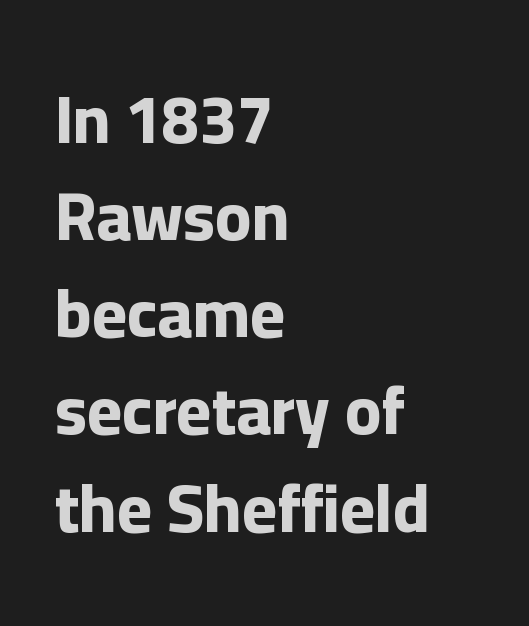
Letterform terminals end flat and unadorned throughout the passage. Layout note: lines flush left. Here the designer chose a conventional face with non-uniform glyph widths. A typesetter would call this leading conventional body-copy spacing.
